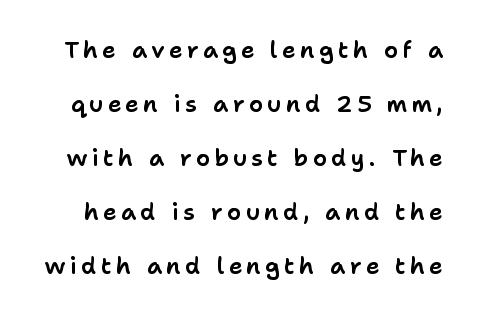
{"italic": "no", "underline": "no", "line_spacing": "loose", "line_spacing_ratio": 2.35, "glyph_px": 23}
